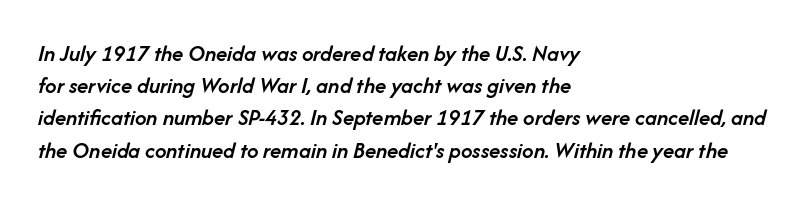
The image shows 23 px text type, italic (leaning right); set left-aligned, normal line spacing (1.4x), normal letter spacing, not underlined.
